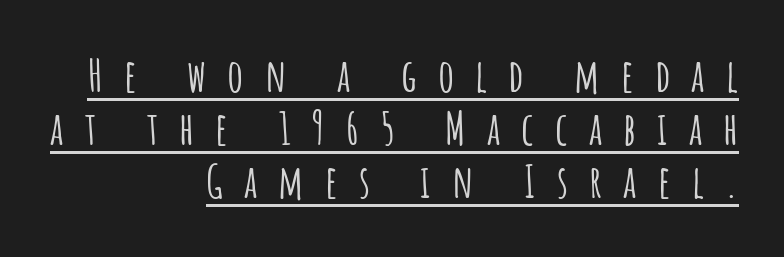
{"serif": "no", "italic": "no", "width": "condensed", "stroke_contrast": "low", "x_height": "large", "monospaced": "no", "underline": "yes", "align": "right", "line_spacing_ratio": 1.18, "letter_spacing": "wide", "letter_spacing_em": 0.47, "glyph_px": 45}
